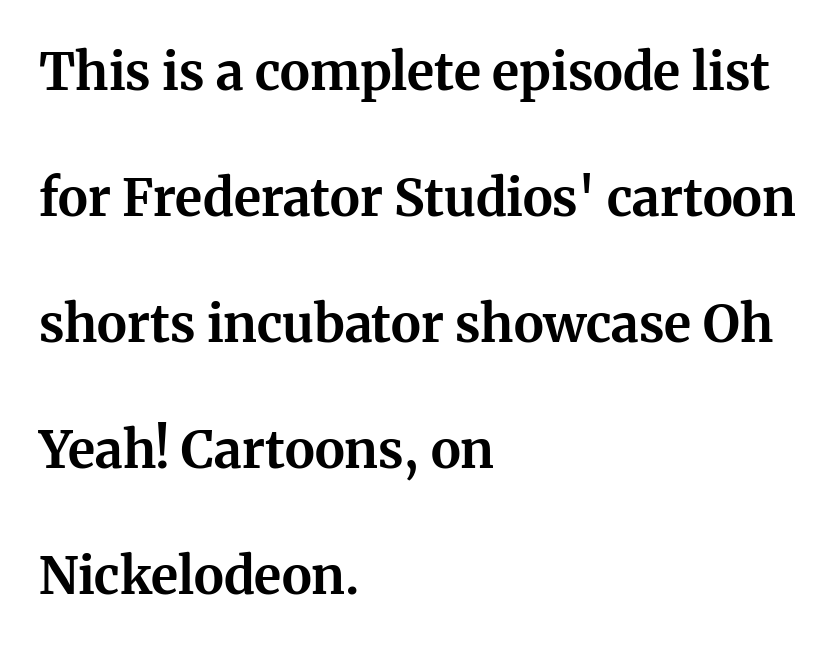
Q: Is the text bold? A: Yes.
Q: Is the text italic (slanted)? A: No, it is upright.
Q: Is the typeface a serif or a sans-serif typeface? A: Serif.
Q: Is the text underlined? A: No.
Q: How is the paragraph aligned? A: Left-aligned.
Q: Is the spacing between letters normal or unusually wide? A: Normal.
Q: Is the spacing between lines tight, normal or loose? A: Loose.
Q: Width (condensed, normal, or wide)? A: Normal.
Q: Stroke contrast? A: Medium.
Q: x-height? A: Medium.
Q: Monospaced? A: No.
